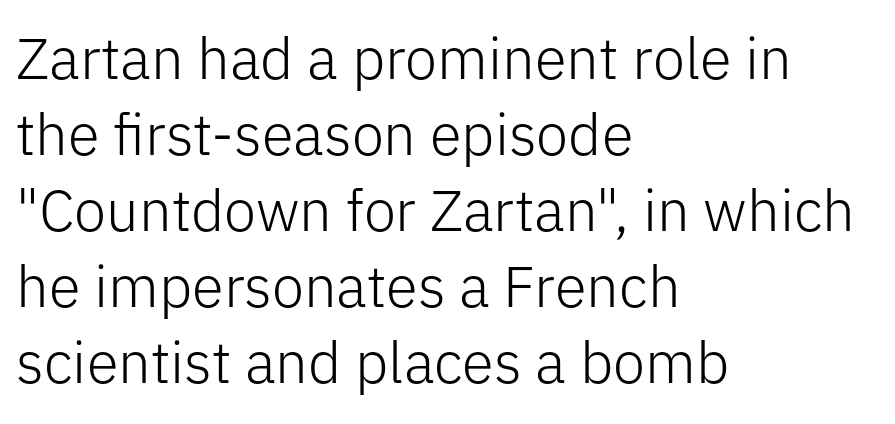
The image shows 58 px light sans-serif type, upright; set left-aligned, normal line spacing (1.31x), normal letter spacing, not underlined; low stroke contrast and a medium x-height.
